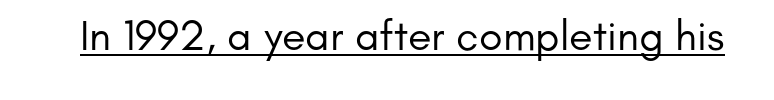
Q: Is the text bold? A: No.
Q: Is the text italic (slanted)? A: No, it is upright.
Q: Is the typeface a serif or a sans-serif typeface? A: Sans-serif.
Q: Is the text underlined? A: Yes.
Q: Is the spacing between letters normal or unusually wide? A: Normal.
Q: Width (condensed, normal, or wide)? A: Normal.
Q: Stroke contrast? A: Low.
Q: x-height? A: Small.
Q: Monospaced? A: No.
